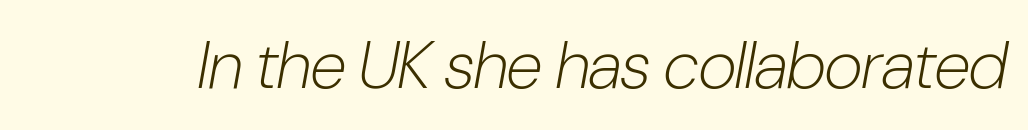
{"italic": "yes", "lean": "right", "slant_degrees": 10, "bold": "no", "weight": "light", "width": "condensed", "stroke_contrast": "low", "x_height": "medium", "monospaced": "no", "underline": "no", "letter_spacing": "normal", "letter_spacing_em": 0.0, "glyph_px": 67}
